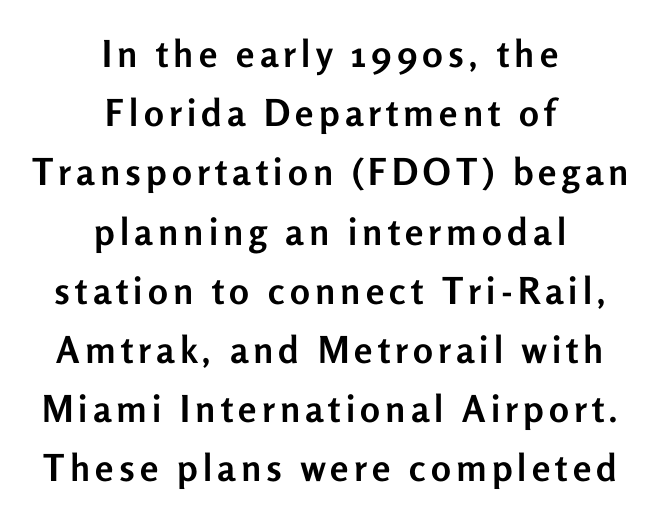
The typesetter chose a symmetrical, centered arrangement here. Chunky letters — that's bold for sure. Does the leading feel generous? No, just average. Here the designer chose a conventional face with non-uniform glyph widths. The lettering holds an erect, upright posture throughout.
